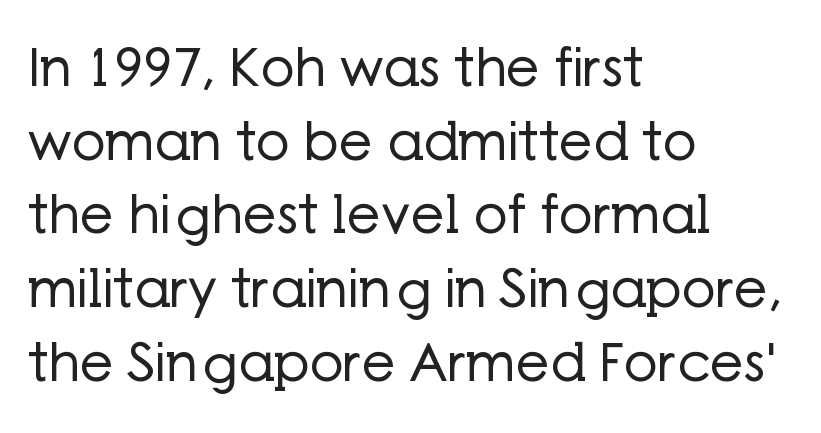
All the whitespace from short lines collects on the right. In terms of leading, this rendering sits right in the middle. Posture: straight, roman, zero tilt. Beneath every word, the page is bare. The typeface chosen for these lines omits serifs. The gaps between neighbouring characters are ordinary and unremarkable.
